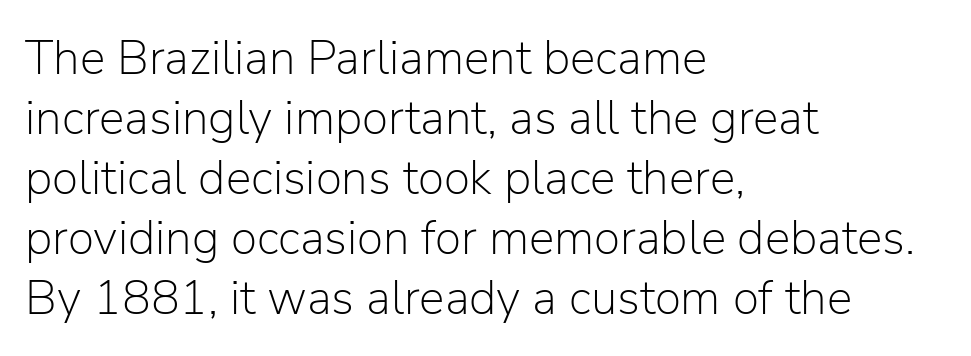
Q: Is the text bold? A: No.
Q: Is the text italic (slanted)? A: No, it is upright.
Q: Is the typeface a serif or a sans-serif typeface? A: Sans-serif.
Q: Is the text underlined? A: No.
Q: How is the paragraph aligned? A: Left-aligned.
Q: Is the spacing between letters normal or unusually wide? A: Normal.
Q: Is the spacing between lines tight, normal or loose? A: Normal.
Q: Width (condensed, normal, or wide)? A: Normal.
Q: Stroke contrast? A: Low.
Q: x-height? A: Medium.
Q: Monospaced? A: No.
